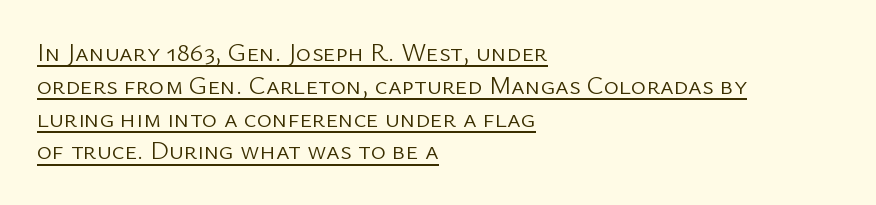
Is the stroke heavy? The answer is a plain regular-or-lighter. In terms of posture, this sample is upright. The face used here is rendered with its standard letterfit. The lines sit at an ordinary, default distance from one another. Descenders here cross a horizontal rule under the line.
